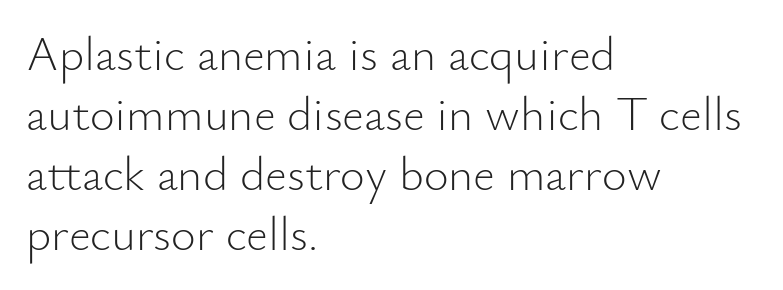
The image shows 48 px light sans-serif type, upright; set left-aligned, normal line spacing (1.25x), normal letter spacing, not underlined; low stroke contrast and a small x-height.
